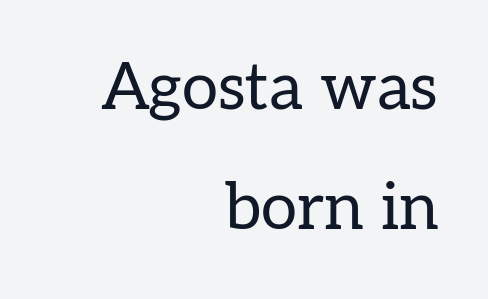
Q: Is the text bold? A: No.
Q: Is the text italic (slanted)? A: No, it is upright.
Q: Is the typeface a serif or a sans-serif typeface? A: Serif.
Q: Is the text underlined? A: No.
Q: How is the paragraph aligned? A: Right-aligned.
Q: Is the spacing between letters normal or unusually wide? A: Normal.
Q: Width (condensed, normal, or wide)? A: Normal.
Q: Stroke contrast? A: Low.
Q: x-height? A: Medium.
Q: Monospaced? A: No.
